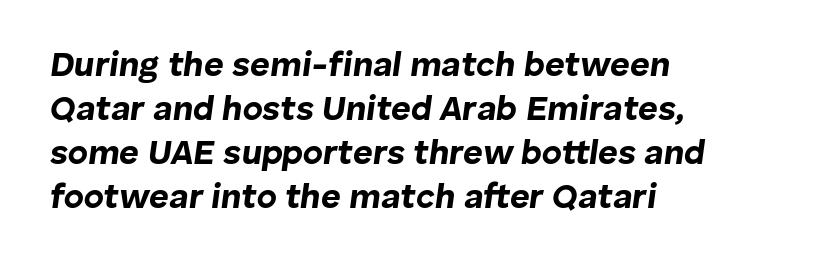
Q: Is the text bold? A: Yes.
Q: Is the text italic (slanted)? A: Yes, it leans right by about 8 degrees.
Q: Is the text underlined? A: No.
Q: How is the paragraph aligned? A: Left-aligned.
Q: Is the spacing between letters normal or unusually wide? A: Normal.
Q: Is the spacing between lines tight, normal or loose? A: Normal.
Q: Width (condensed, normal, or wide)? A: Normal.
Q: Stroke contrast? A: Low.
Q: x-height? A: Medium.
Q: Monospaced? A: No.
